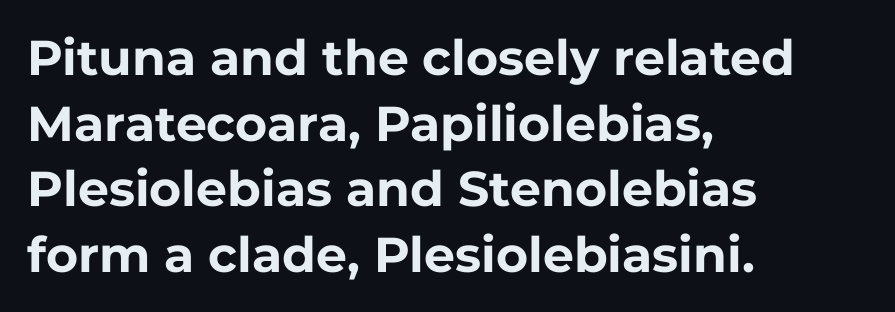
Line beginnings align vertically; line endings do not. Descenders hang freely into open space. I'd describe the lettering as bold — thick and assertive. A typesetter would call this proportional, since set widths differ per character.
